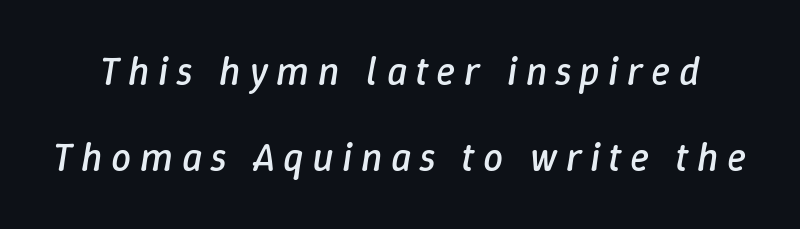
Descender tails drop into unmarked territory. The letterforms stand isolated, each surrounded by extra space. This sample trades compactness for vertical openness between lines. Looking at the ascenders, they clearly lean.
